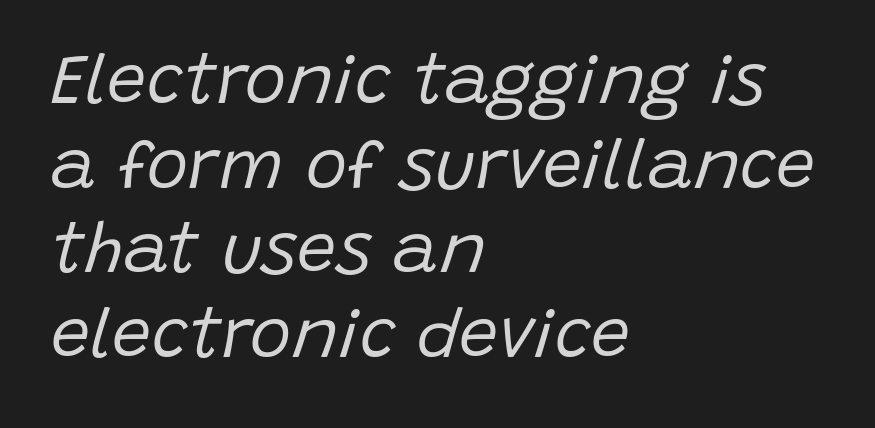
The image shows 70 px regular-weight type, italic (leaning right); set left-aligned, line spacing 1.21x, normal letter spacing, not underlined; low stroke contrast and a large x-height.
